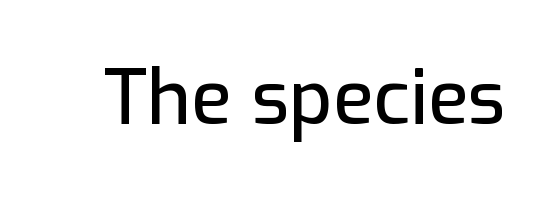
The image shows 75 px sans-serif type, upright; set normal letter spacing, not underlined; low stroke contrast and a medium x-height.
